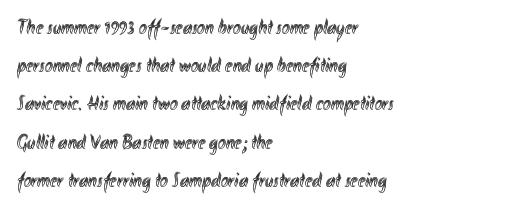
The foot of each line stays bare and open. Tracking here is standard; glyphs follow each other at the usual distance. Which margin do the lines hug? The left one — the right edge is uneven.
